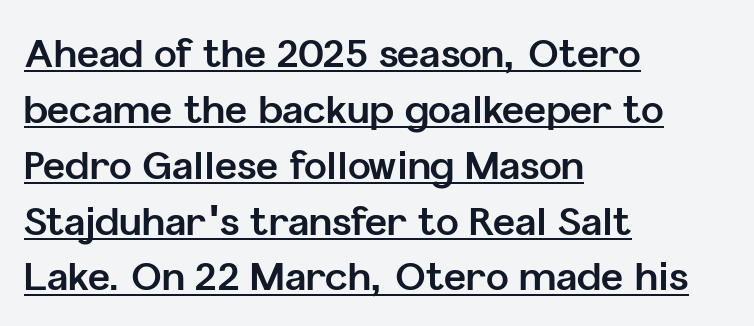
Q: Is the text bold? A: Yes.
Q: Is the text italic (slanted)? A: No, it is upright.
Q: Is the typeface a serif or a sans-serif typeface? A: Sans-serif.
Q: Is the text underlined? A: Yes.
Q: How is the paragraph aligned? A: Left-aligned.
Q: Is the spacing between letters normal or unusually wide? A: Normal.
Q: Is the spacing between lines tight, normal or loose? A: Normal.
Q: Width (condensed, normal, or wide)? A: Normal.
Q: Stroke contrast? A: Low.
Q: x-height? A: Medium.
Q: Monospaced? A: No.
